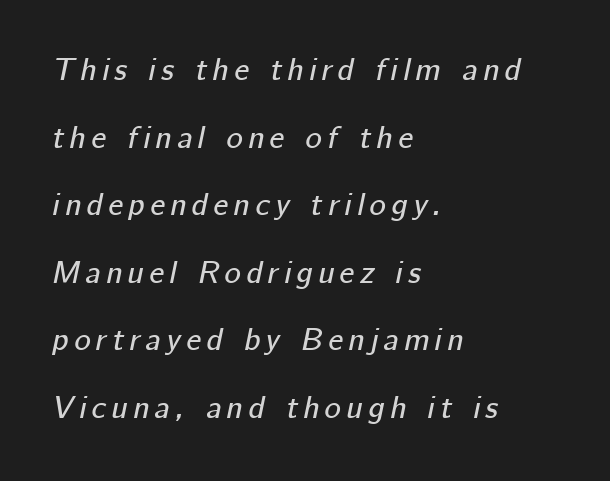
{"italic": "yes", "lean": "right", "slant_degrees": 12, "width": "normal", "stroke_contrast": "low", "x_height": "medium", "monospaced": "no", "underline": "no", "align": "left", "line_spacing": "loose", "line_spacing_ratio": 2.18, "glyph_px": 31}
